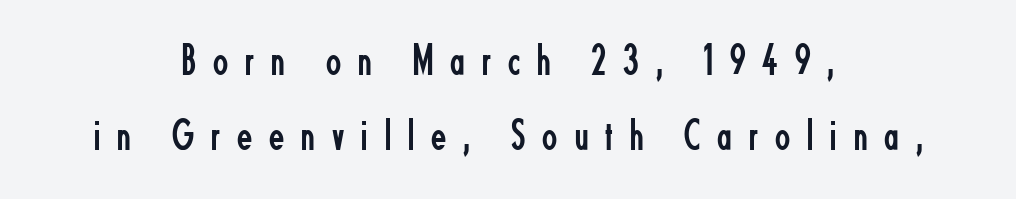
The face looks like a standard text weight, possibly lighter. Letter spacing: wide. You can tell from the bare stems that sans-serif type was used. This sample has the flowing, uneven cadence of proportional lettering.
